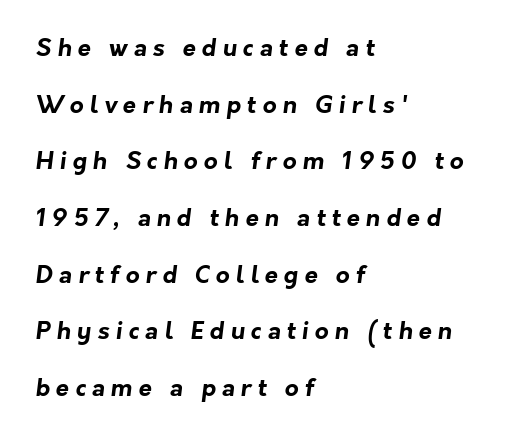
The typesetting leans heavy: a genuine bold. The string is rendered with underlining switched off. Reading down the column, the eye jumps a long way to each next line. Short and long lines alike share a common starting point at left.
